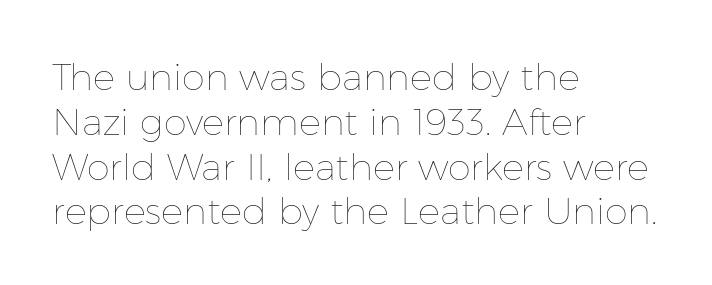
The image shows 37 px thin type, upright; set left-aligned, line spacing 1.21x, normal letter spacing, not underlined; low stroke contrast and a medium x-height.
